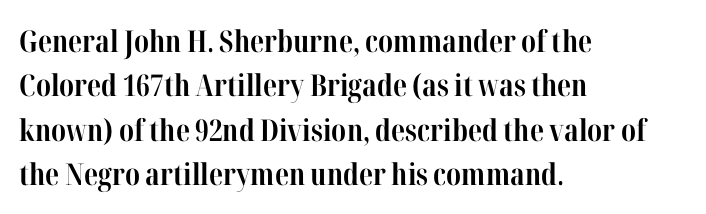
Successive baselines arrive at the customary interval. The rag falls on the right side of this text block. The letters sit at their default tracking, neither squeezed nor spread. Letterform terminals end in serifs throughout the passage.
